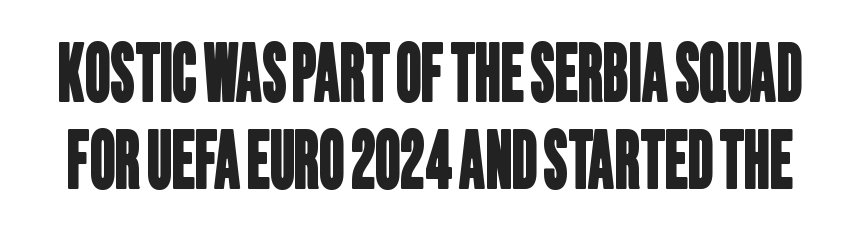
Q: Is the typeface a serif or a sans-serif typeface? A: Sans-serif.
Q: Is the text underlined? A: No.
Q: Is the spacing between letters normal or unusually wide? A: Normal.
Q: Is the spacing between lines tight, normal or loose? A: Tight.
Q: Width (condensed, normal, or wide)? A: Condensed.
Q: Stroke contrast? A: Low.
Q: x-height? A: Large.
Q: Monospaced? A: No.
